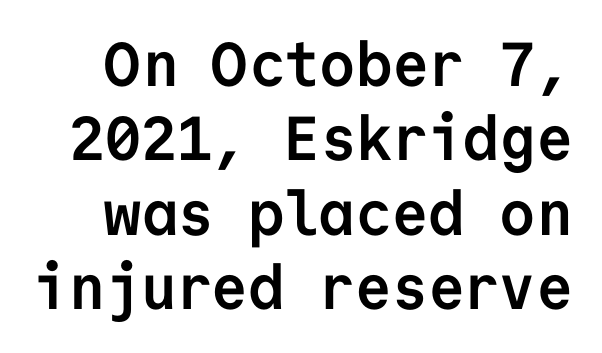
Q: Is the text bold? A: Yes.
Q: Is the text italic (slanted)? A: No, it is upright.
Q: Is the typeface a serif or a sans-serif typeface? A: Sans-serif.
Q: Is the text underlined? A: No.
Q: Is the spacing between letters normal or unusually wide? A: Normal.
Q: Width (condensed, normal, or wide)? A: Normal.
Q: Stroke contrast? A: Low.
Q: x-height? A: Medium.
Q: Monospaced? A: Yes.
